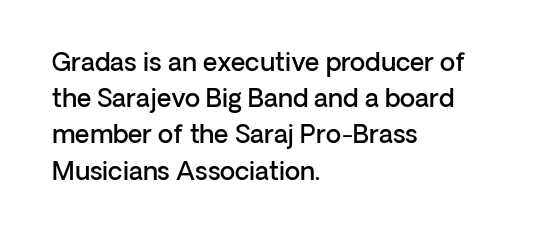
Caption: semibold face, moderately heavy strokes. Type without underlining. Quick note: interline space is typical. Vertical strokes here are truly vertical. Caption: multi-line text, flush left, ragged right.
